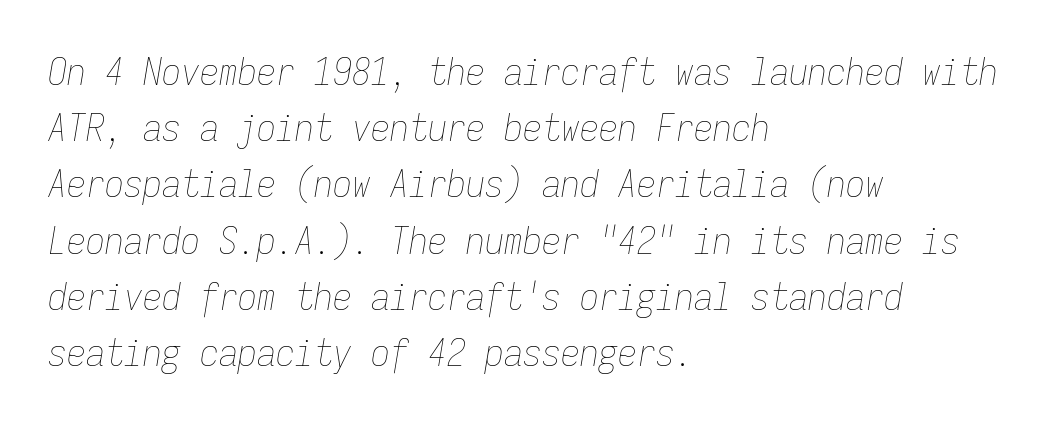
The image shows 38 px thin, condensed type, italic (leaning right), monospaced; set left-aligned, normal line spacing (1.48x), normal letter spacing, not underlined; low stroke contrast and a medium x-height.
